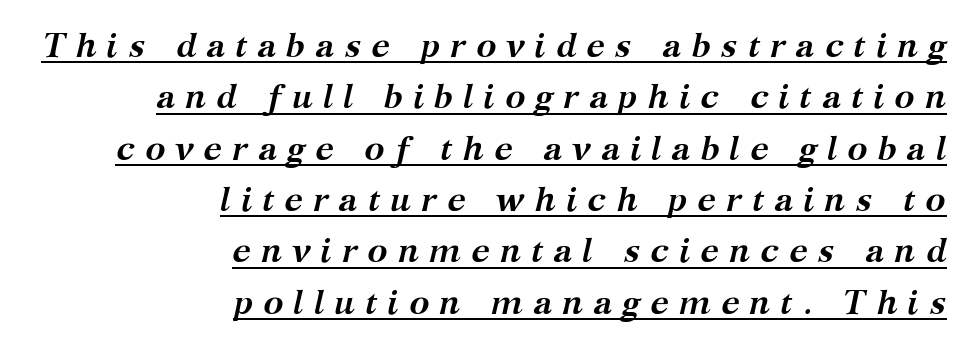
The image shows 34 px semibold serif type, italic (leaning right); set right-aligned, normal line spacing (1.51x), unusually wide letter spacing (+0.29 em), underlined; medium stroke contrast and a medium x-height.
